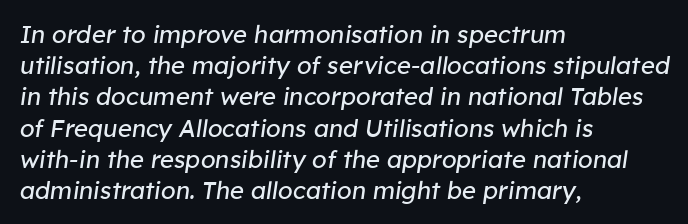
Q: Is the text bold? A: No.
Q: Is the text italic (slanted)? A: Yes, it leans right by about 8 degrees.
Q: Is the text underlined? A: No.
Q: How is the paragraph aligned? A: Left-aligned.
Q: Is the spacing between letters normal or unusually wide? A: Normal.
Q: Is the spacing between lines tight, normal or loose? A: Normal.
